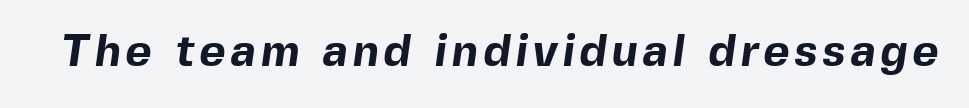
Looks like regular typesetting: each glyph gets only the width it needs. The font is running at its bold setting. Serifs: no, the terminals of the letterforms are clean. The foot of each line stays bare and open.
